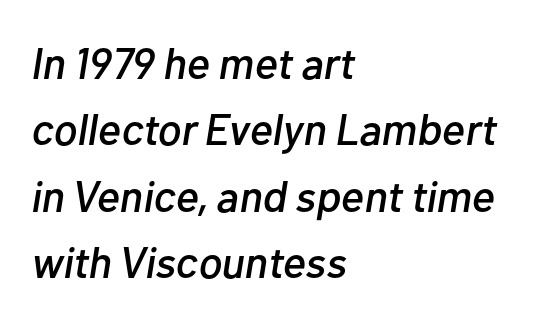
The image shows 44 px text type, italic (leaning right); set left-aligned, normal line spacing (1.51x), normal letter spacing, not underlined; low stroke contrast and a medium x-height.
